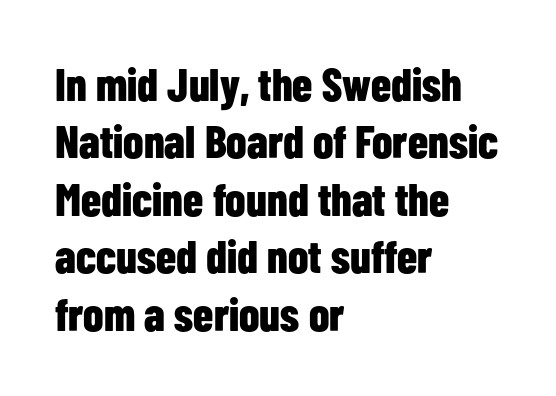
The image shows 46 px bold, condensed sans-serif type, upright; set left-aligned, normal line spacing (1.25x), normal letter spacing, not underlined; low stroke contrast and a medium x-height.
